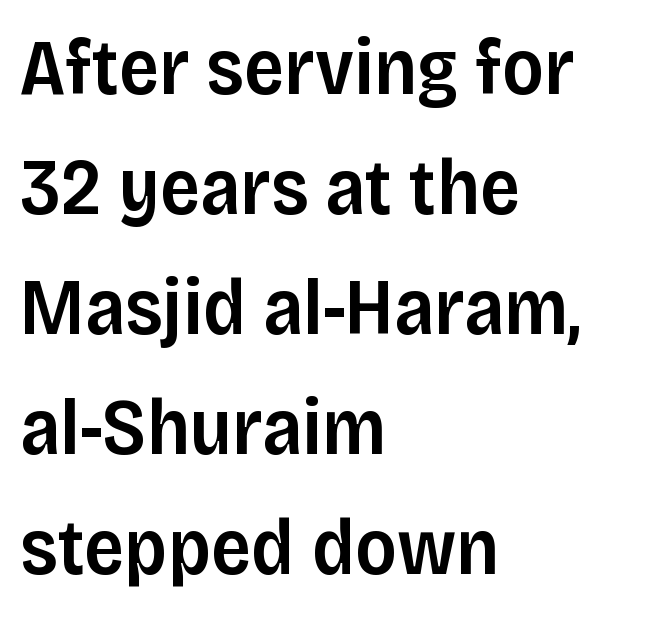
{"serif": "no", "italic": "no", "bold": "semi", "weight": "semibold", "width": "normal", "stroke_contrast": "low", "x_height": "large", "monospaced": "no", "underline": "no", "align": "left", "line_spacing": "normal", "line_spacing_ratio": 1.52, "letter_spacing": "normal", "letter_spacing_em": 0.0, "glyph_px": 79}
